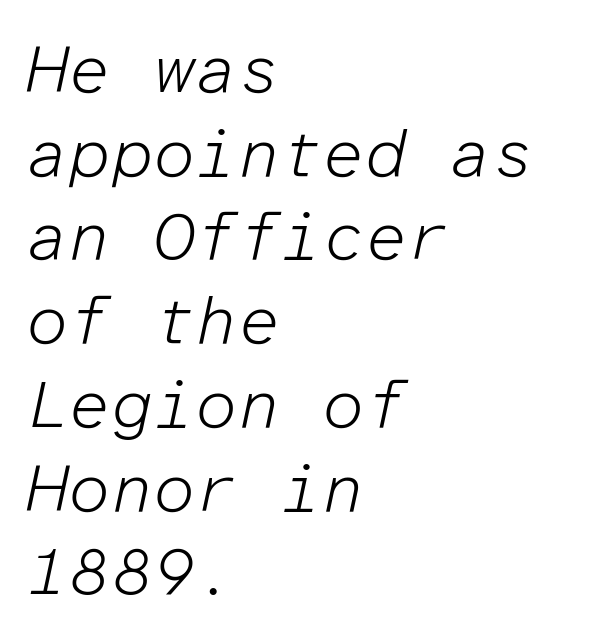
The rendering anchors every line to the left-hand side. Each letter, wide or thin by design, is forced into the same width here. This reads as an unemphasized weight, regular at the heaviest. One glance says typical: line gaps are just what's usual.
